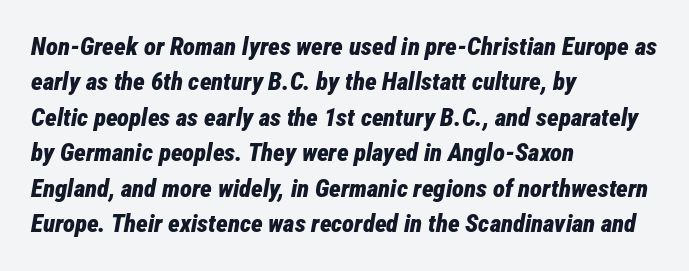
The image shows 25 px bold type, italic (leaning right); set left-aligned, normal line spacing (1.42x), normal letter spacing, not underlined.
